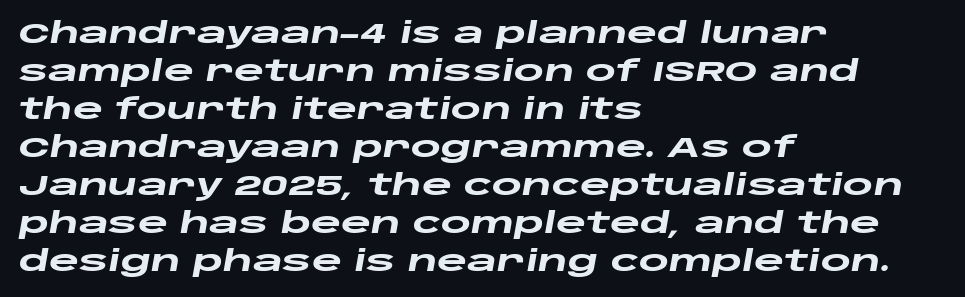
The image shows 29 px heavy, wide type, italic (leaning right); set left-aligned, normal line spacing (1.31x), normal letter spacing, not underlined; low stroke contrast and a large x-height.
